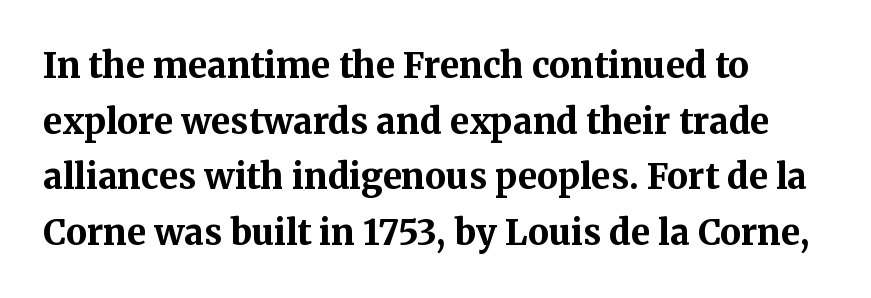
{"serif": "yes", "italic": "no", "bold": "yes", "weight": "bold", "width": "normal", "stroke_contrast": "medium", "x_height": "medium", "monospaced": "no", "underline": "no", "align": "left", "line_spacing": "normal", "line_spacing_ratio": 1.59, "letter_spacing": "normal", "letter_spacing_em": 0.0, "glyph_px": 35}
